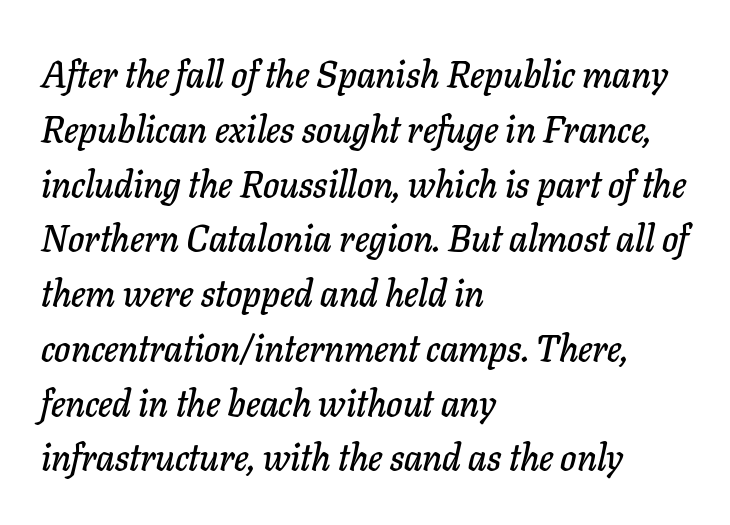
Nobody drew a line under any word here. Would a proofreader flag this as italicized? Yes. Standard letterfit; no display-style spreading of the glyphs. Here the designer chose a conventional face with non-uniform glyph widths. All the whitespace from short lines collects on the right.
